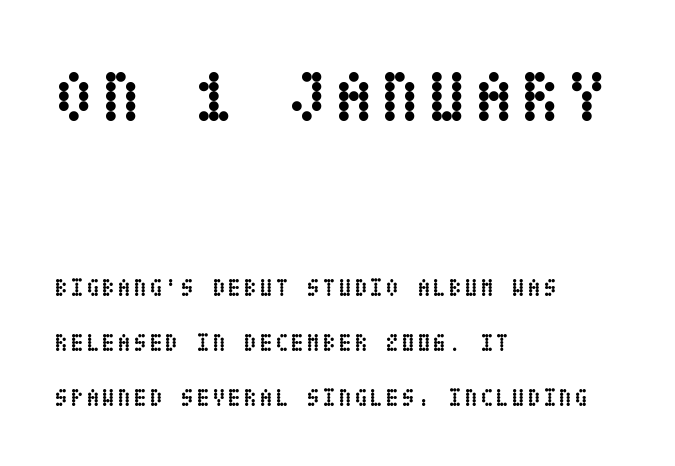
Q: Is the text bold? A: Yes.
Q: Is the text italic (slanted)? A: No, it is upright.
Q: Is the text underlined? A: No.
Q: How is the paragraph aligned? A: Left-aligned.
Q: Is the spacing between lines tight, normal or loose? A: Loose.
Q: Which block of text is set in a larger size, the first (top) or the second (bottom)? A: The first (top) one.
Q: Width (condensed, normal, or wide)? A: Condensed.
Q: Stroke contrast? A: Low.
Q: x-height? A: Large.
